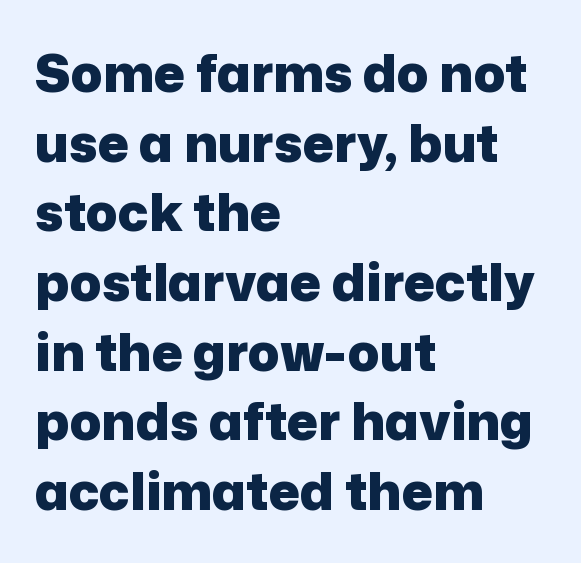
{"serif": "no", "italic": "no", "bold": "yes", "weight": "heavy", "width": "normal", "stroke_contrast": "low", "x_height": "medium", "monospaced": "no", "underline": "no", "align": "left", "line_spacing": "normal", "line_spacing_ratio": 1.34, "letter_spacing": "normal", "letter_spacing_em": 0.0, "glyph_px": 52}
